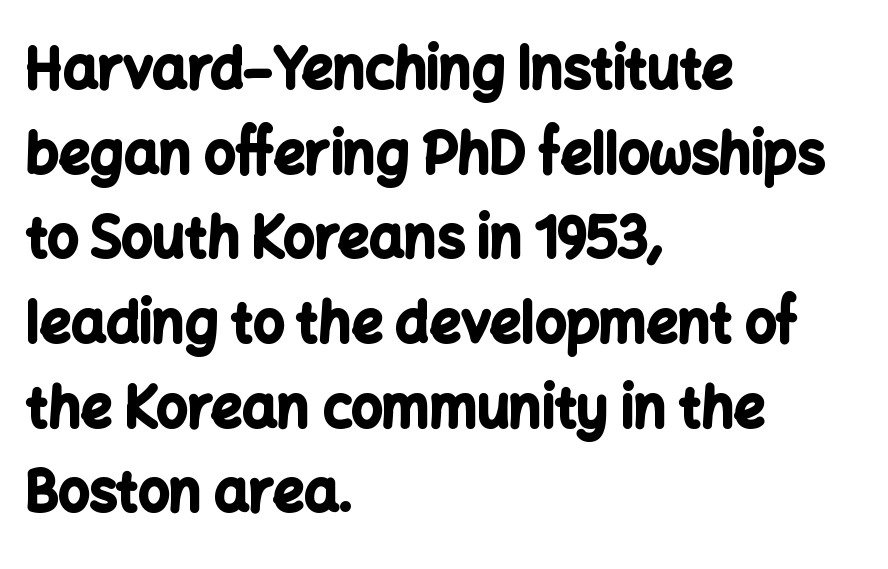
{"serif": "no", "italic": "no", "bold": "yes", "weight": "bold", "width": "normal", "stroke_contrast": "low", "x_height": "medium", "monospaced": "no", "underline": "no", "align": "left", "line_spacing": "normal", "line_spacing_ratio": 1.54, "letter_spacing": "normal", "letter_spacing_em": 0.0, "glyph_px": 55}
